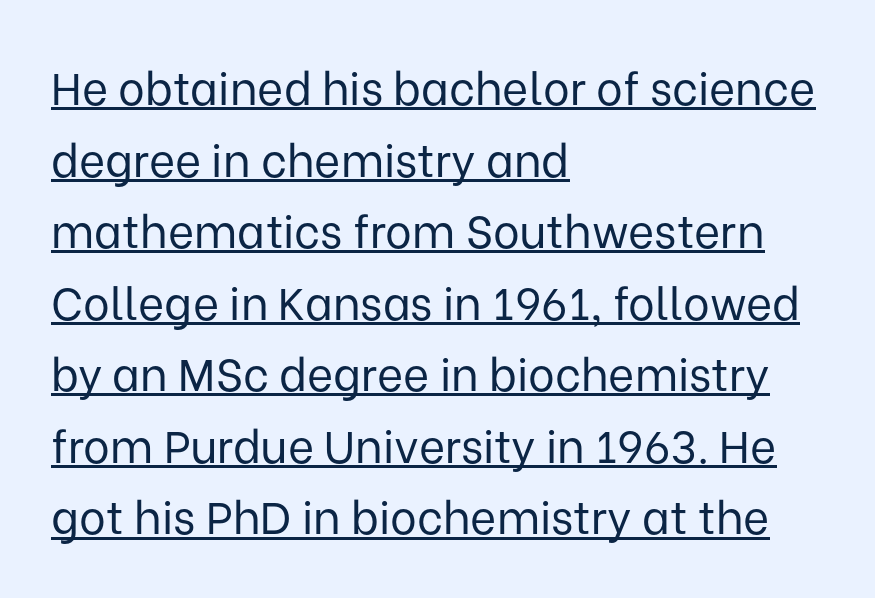
{"serif": "no", "italic": "no", "bold": "no", "weight": "regular", "width": "normal", "stroke_contrast": "low", "x_height": "medium", "monospaced": "no", "underline": "yes", "align": "left", "line_spacing": "normal", "line_spacing_ratio": 1.59, "letter_spacing": "normal", "letter_spacing_em": 0.0, "glyph_px": 45}
